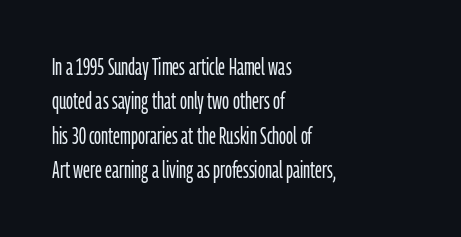
Q: Is the text bold? A: No.
Q: Is the text italic (slanted)? A: No, it is upright.
Q: Is the text underlined? A: No.
Q: How is the paragraph aligned? A: Left-aligned.
Q: Is the spacing between letters normal or unusually wide? A: Normal.
Q: Is the spacing between lines tight, normal or loose? A: Normal.
